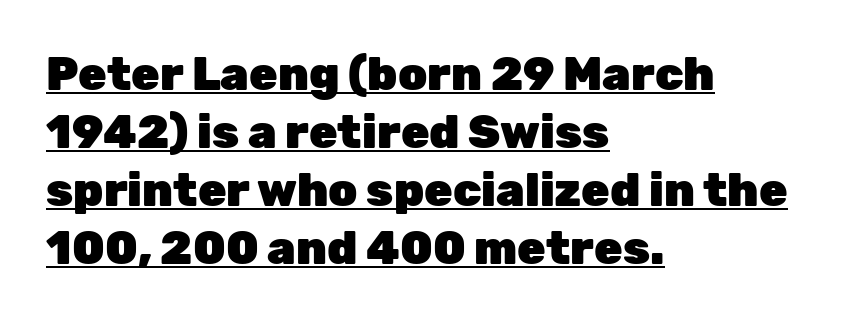
Stroke thickness is high; the sample reads as a true bold. Each letter keeps its own natural width here, so spacing adapts to shape. Rendered with straight, roman letterforms. All the whitespace from short lines collects on the right.
